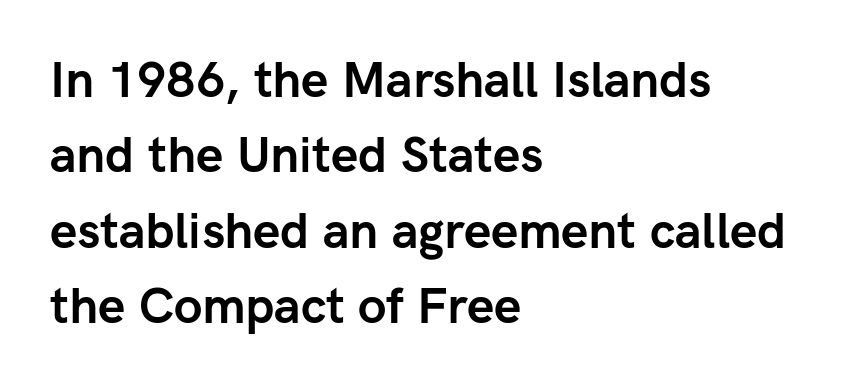
The image shows 49 px semibold sans-serif type, upright; set left-aligned, normal line spacing (1.54x), normal letter spacing, not underlined; low stroke contrast and a medium x-height.
